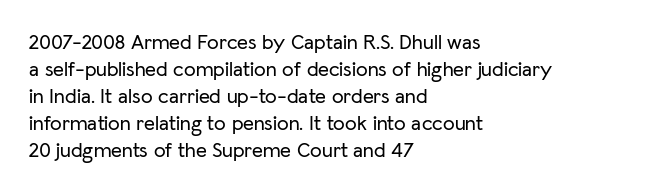
No word sits above an underline. Rendered with straight, roman letterforms. A typesetter would call this leading conventional body-copy spacing. Nothing unusual about the tracking: characters are spaced as the font intends. Line starts are locked; line ends wander.
